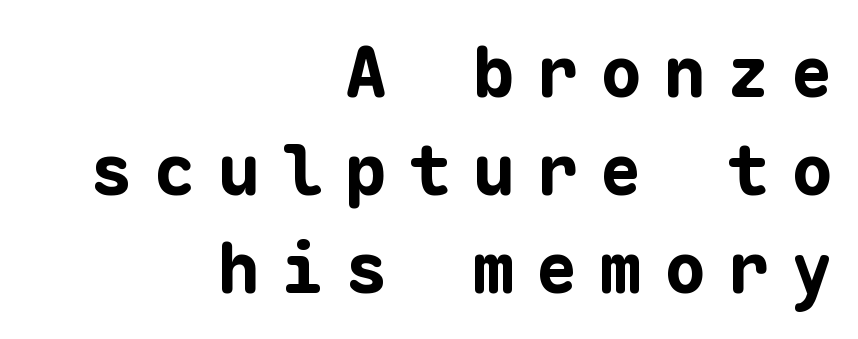
Q: Is the text bold? A: Yes.
Q: Is the text italic (slanted)? A: No, it is upright.
Q: Is the typeface a serif or a sans-serif typeface? A: Sans-serif.
Q: Is the text underlined? A: No.
Q: How is the paragraph aligned? A: Right-aligned.
Q: Is the spacing between letters normal or unusually wide? A: Unusually wide.
Q: Is the spacing between lines tight, normal or loose? A: Normal.
Q: Width (condensed, normal, or wide)? A: Normal.
Q: Stroke contrast? A: Low.
Q: x-height? A: Medium.
Q: Monospaced? A: Yes.
